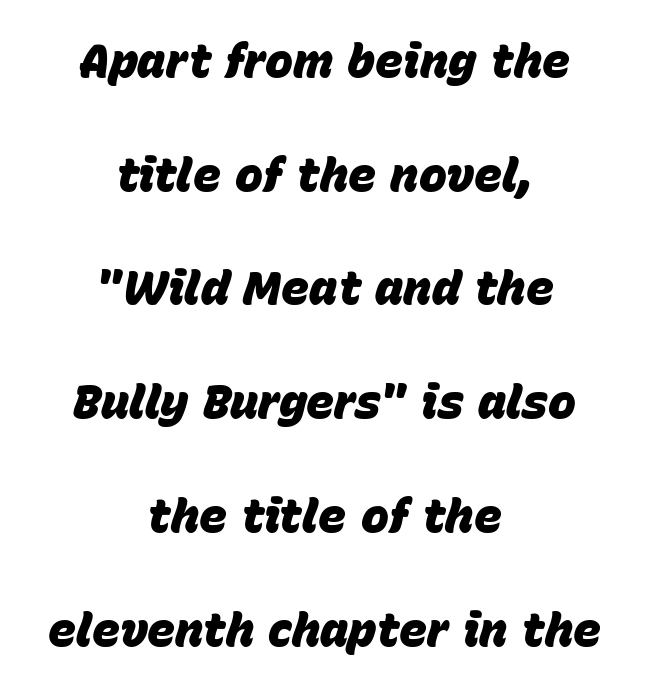
The image shows 47 px heavy type, italic (leaning right); set centered, loose line spacing (2.42x), normal letter spacing, not underlined; low stroke contrast and a large x-height.
